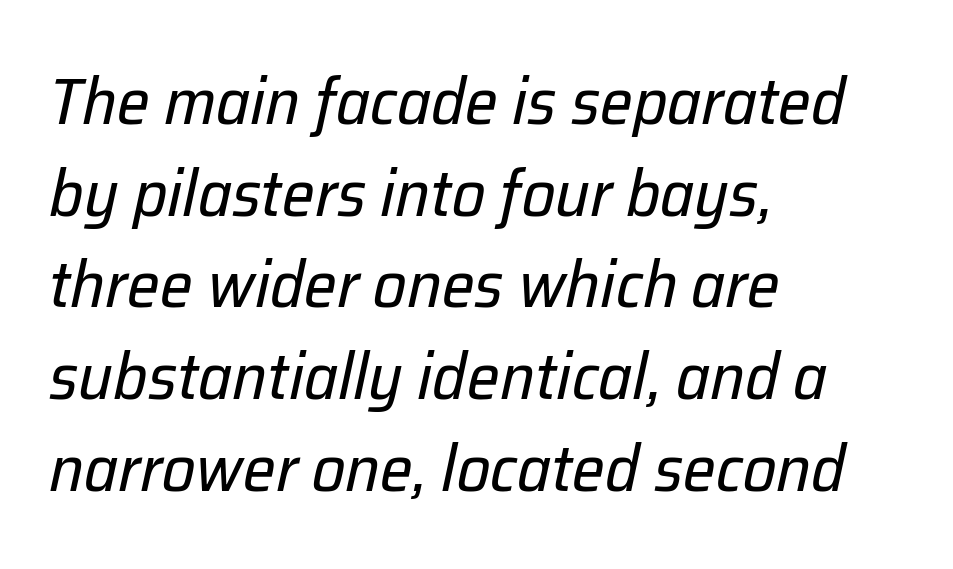
Q: Is the text bold? A: No.
Q: Is the text italic (slanted)? A: Yes, it leans right by about 12 degrees.
Q: Is the text underlined? A: No.
Q: How is the paragraph aligned? A: Left-aligned.
Q: Is the spacing between letters normal or unusually wide? A: Normal.
Q: Is the spacing between lines tight, normal or loose? A: Normal.
Q: Width (condensed, normal, or wide)? A: Normal.
Q: Stroke contrast? A: Low.
Q: x-height? A: Medium.
Q: Monospaced? A: No.
